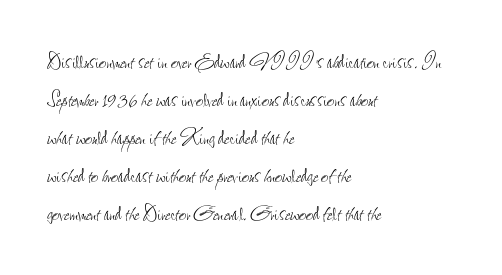
Visually the block forms a straight wall on the left and a jagged coastline on the right. Caption: standard tracking, unaltered. Weight: not bold — regular or lighter.
